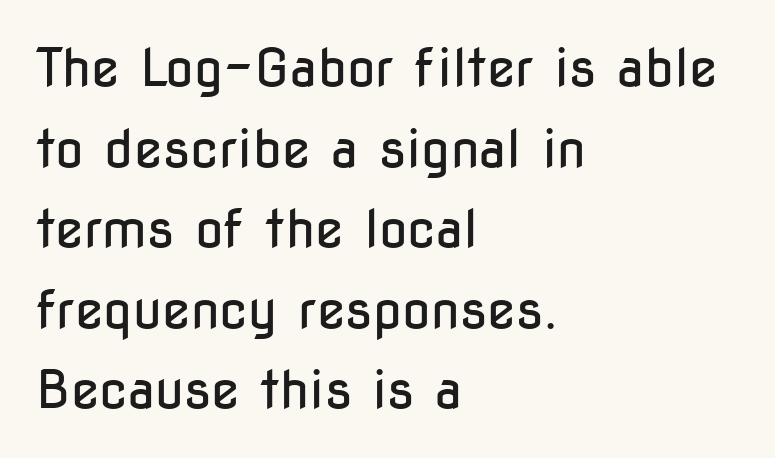
{"serif": "no", "italic": "no", "bold": "no", "weight": "regular", "width": "condensed", "stroke_contrast": "low", "x_height": "medium", "monospaced": "no", "underline": "no", "align": "left", "line_spacing": "normal", "line_spacing_ratio": 1.55, "letter_spacing": "normal", "letter_spacing_em": 0.0, "glyph_px": 52}
